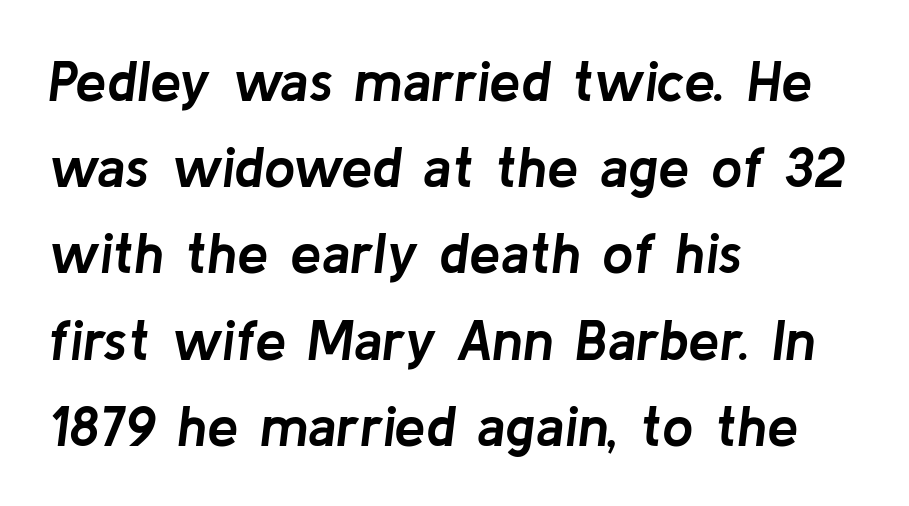
Q: Is the text bold? A: Yes.
Q: Is the text italic (slanted)? A: Yes, it leans right by about 8 degrees.
Q: Is the text underlined? A: No.
Q: How is the paragraph aligned? A: Left-aligned.
Q: Is the spacing between letters normal or unusually wide? A: Normal.
Q: Is the spacing between lines tight, normal or loose? A: Normal.
Q: Width (condensed, normal, or wide)? A: Normal.
Q: Stroke contrast? A: Low.
Q: x-height? A: Medium.
Q: Monospaced? A: No.
